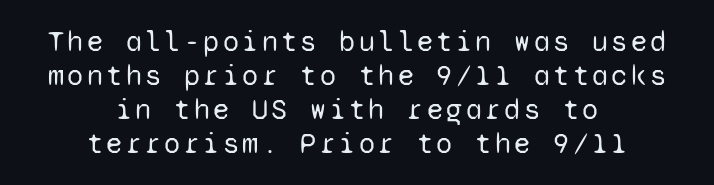
Q: Is the text bold? A: No.
Q: Is the text italic (slanted)? A: No, it is upright.
Q: Is the typeface a serif or a sans-serif typeface? A: Sans-serif.
Q: Is the text underlined? A: No.
Q: How is the paragraph aligned? A: Centered.
Q: Width (condensed, normal, or wide)? A: Normal.
Q: Stroke contrast? A: Low.
Q: x-height? A: Medium.
Q: Monospaced? A: Yes.
